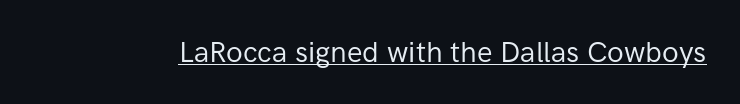
The image shows 29 px regular-weight sans-serif type, upright; set normal letter spacing, underlined; low stroke contrast and a medium x-height.
